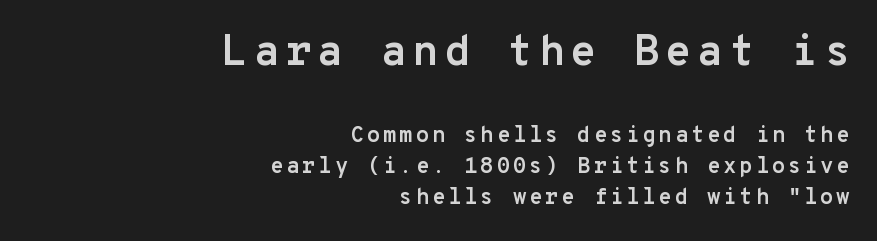
Q: Is the text bold? A: Yes.
Q: Is the text italic (slanted)? A: No, it is upright.
Q: Is the typeface a serif or a sans-serif typeface? A: Sans-serif.
Q: Is the text underlined? A: No.
Q: How is the paragraph aligned? A: Right-aligned.
Q: Is the spacing between lines tight, normal or loose? A: Normal.
Q: Which block of text is set in a larger size, the first (top) or the second (bottom)? A: The first (top) one.
Q: Width (condensed, normal, or wide)? A: Normal.
Q: Stroke contrast? A: Low.
Q: x-height? A: Medium.
Q: Monospaced? A: Yes.
